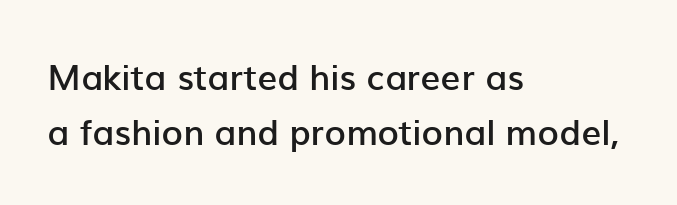
{"serif": "no", "italic": "no", "bold": "semi", "weight": "semibold", "width": "normal", "stroke_contrast": "low", "x_height": "medium", "monospaced": "no", "underline": "no", "align": "left", "line_spacing": "normal", "line_spacing_ratio": 1.58, "letter_spacing": "normal", "letter_spacing_em": 0.0, "glyph_px": 35}
